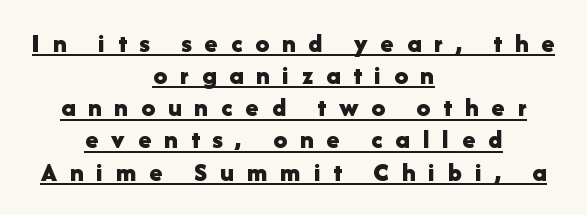
The image shows 27 px bold type, upright; set centered, line spacing 1.19x, unusually wide letter spacing (+0.48 em), underlined.
